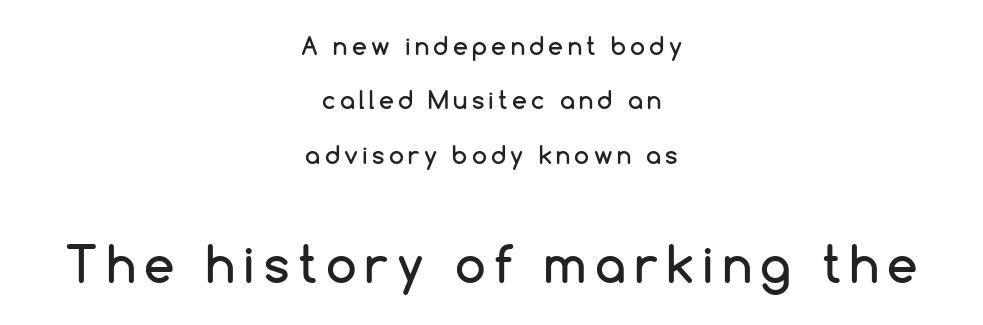
Q: Is the text italic (slanted)? A: No, it is upright.
Q: Is the typeface a serif or a sans-serif typeface? A: Sans-serif.
Q: Is the text underlined? A: No.
Q: How is the paragraph aligned? A: Centered.
Q: Is the spacing between lines tight, normal or loose? A: Loose.
Q: Which block of text is set in a larger size, the first (top) or the second (bottom)? A: The second (bottom) one.
Q: Width (condensed, normal, or wide)? A: Normal.
Q: Stroke contrast? A: Low.
Q: x-height? A: Medium.
Q: Monospaced? A: No.
